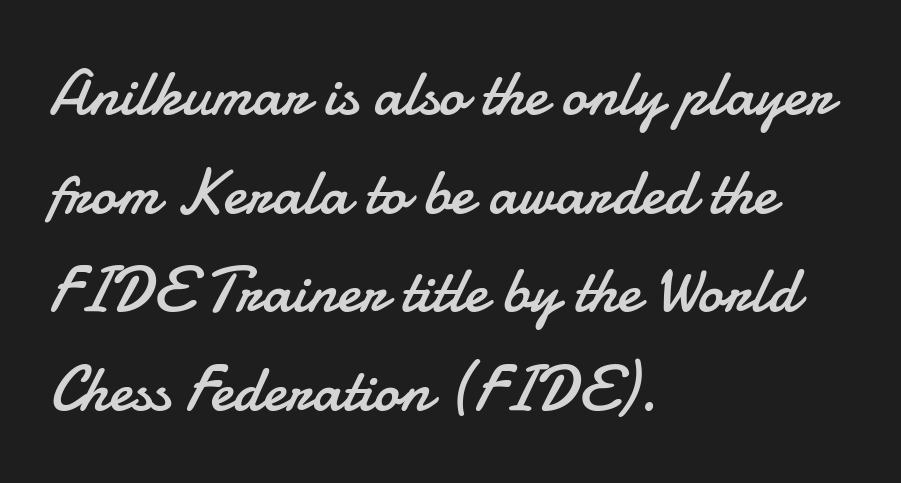
The image shows 64 px regular-weight sans-serif type; set left-aligned, normal line spacing (1.54x), normal letter spacing, not underlined; low stroke contrast and a small x-height.
